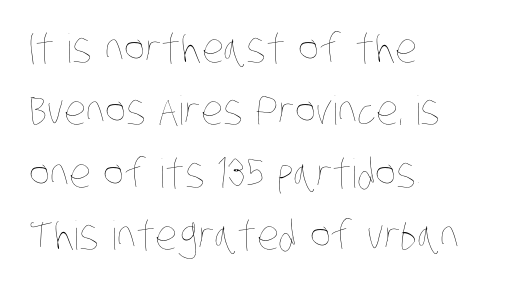
{"bold": "no", "weight": "thin", "width": "condensed", "stroke_contrast": "low", "x_height": "large", "monospaced": "no", "underline": "no", "align": "left", "line_spacing": "normal", "line_spacing_ratio": 1.56, "letter_spacing": "normal", "letter_spacing_em": 0.0, "glyph_px": 40}
